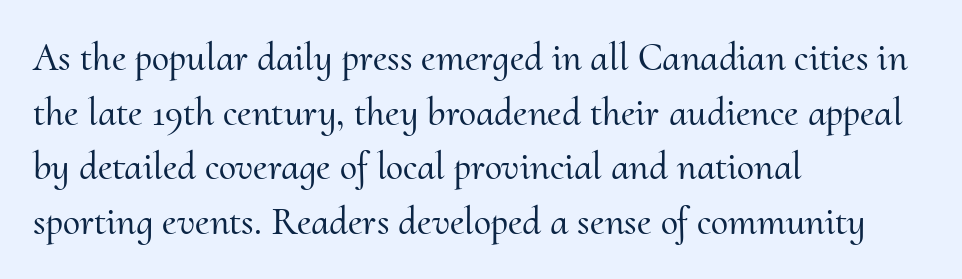
{"serif": "yes", "italic": "no", "width": "normal", "stroke_contrast": "medium", "x_height": "small", "monospaced": "no", "underline": "no", "align": "left", "line_spacing": "normal", "line_spacing_ratio": 1.4, "letter_spacing": "normal", "letter_spacing_em": 0.0, "glyph_px": 39}
